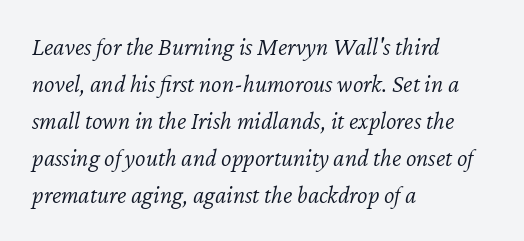
{"italic": "yes", "lean": "right", "slant_degrees": 12, "bold": "no", "underline": "no", "align": "left", "line_spacing": "normal", "line_spacing_ratio": 1.48, "letter_spacing": "normal", "letter_spacing_em": 0.0, "glyph_px": 25}
